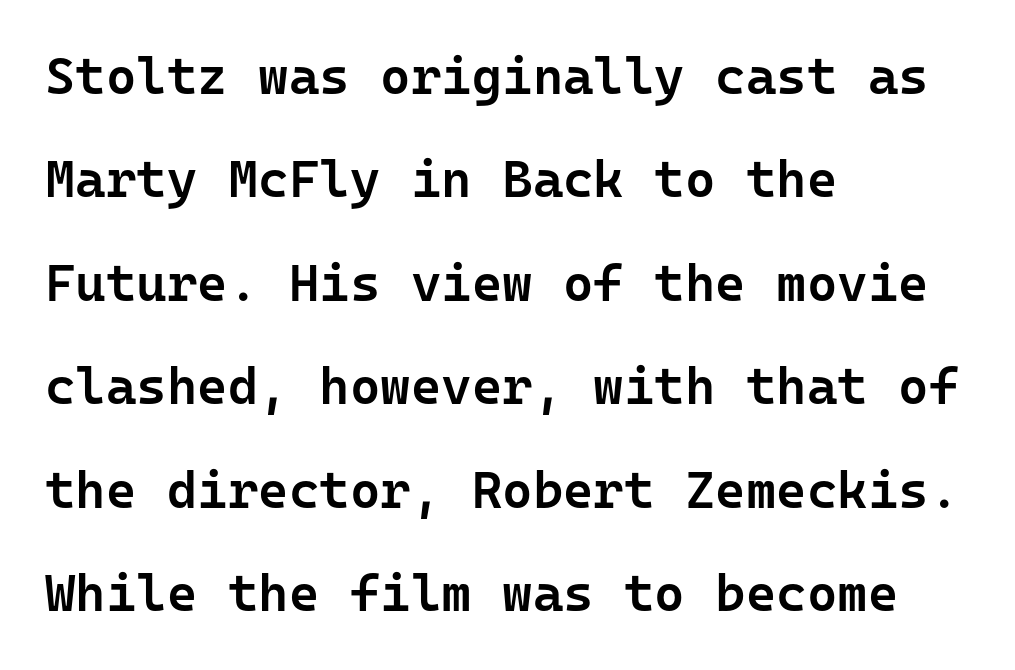
The image shows 52 px semibold sans-serif type, upright, monospaced; set left-aligned, loose line spacing (1.99x), normal letter spacing, not underlined; low stroke contrast and a medium x-height.
